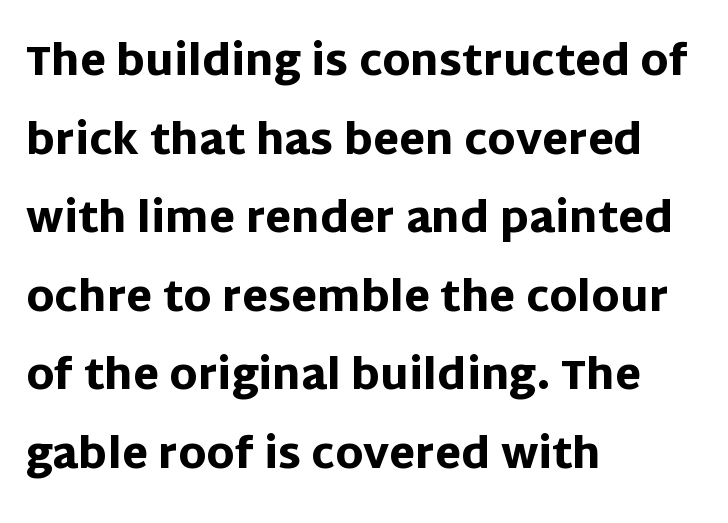
The image shows 42 px heavy sans-serif type, upright; set left-aligned, line spacing 1.87x, normal letter spacing, not underlined; low stroke contrast and a large x-height.
